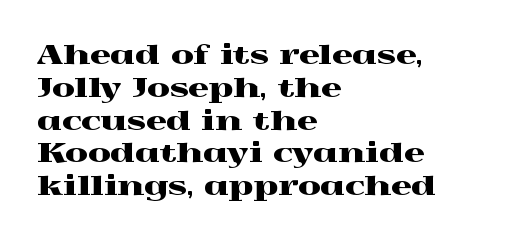
The image shows 26 px text type, upright; set left-aligned, normal line spacing (1.26x), normal letter spacing, not underlined.
